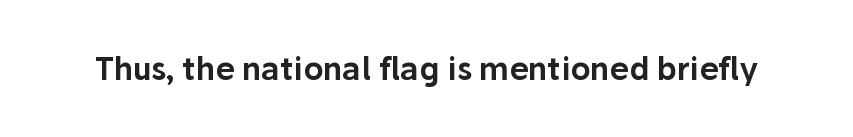
The image shows 31 px sans-serif type, upright; set normal letter spacing, not underlined; low stroke contrast and a medium x-height.
